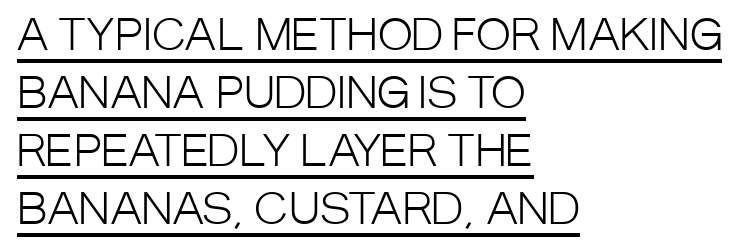
The image shows 42 px light, condensed sans-serif type, upright; set left-aligned, normal line spacing (1.38x), normal letter spacing, underlined; low stroke contrast and a large x-height.
